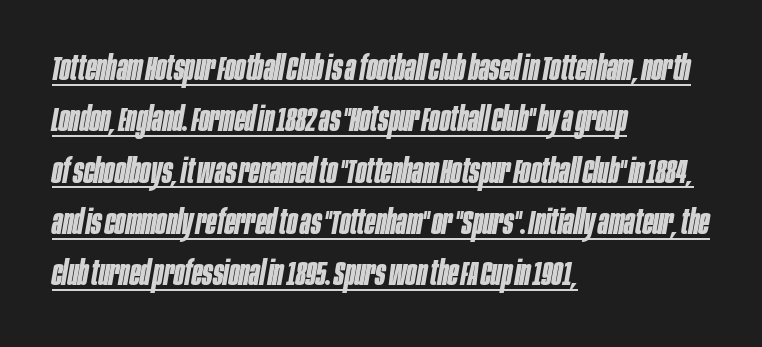
The image shows 34 px bold, condensed type, italic (leaning right); set left-aligned, normal line spacing (1.51x), normal letter spacing, underlined; low stroke contrast and a large x-height.
